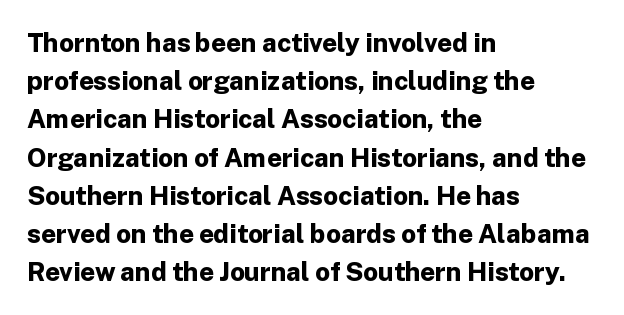
One glance says typical: line gaps are just what's usual. Students, note that the glyphs here touch the page at normal intervals. When letters stand straight like this, we call the style roman or upright. The string is rendered with underlining switched off. Casual observation: everything's shoved over to the left.
